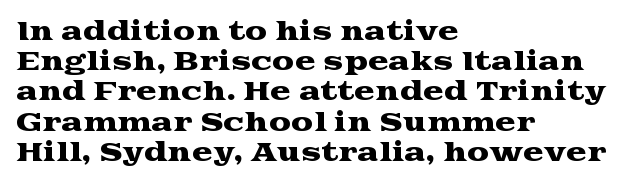
The image shows 25 px text type, upright; set left-aligned, line spacing 1.21x, normal letter spacing, not underlined.
